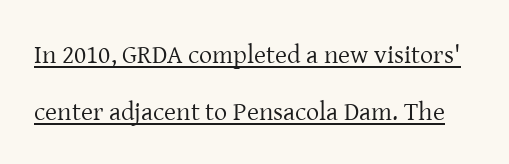
Q: Is the text bold? A: No.
Q: Is the text italic (slanted)? A: No, it is upright.
Q: Is the text underlined? A: Yes.
Q: Is the spacing between letters normal or unusually wide? A: Normal.
Q: Is the spacing between lines tight, normal or loose? A: Loose.
